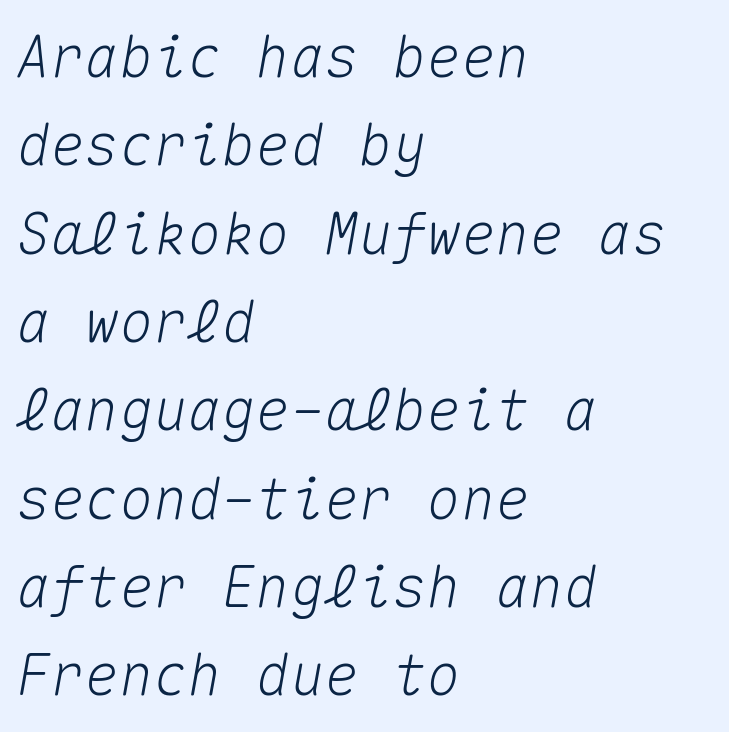
Q: Is the text italic (slanted)? A: Yes, it leans right by about 10 degrees.
Q: Is the text underlined? A: No.
Q: How is the paragraph aligned? A: Left-aligned.
Q: Is the spacing between letters normal or unusually wide? A: Normal.
Q: Is the spacing between lines tight, normal or loose? A: Normal.
Q: Width (condensed, normal, or wide)? A: Normal.
Q: Stroke contrast? A: Medium.
Q: x-height? A: Medium.
Q: Monospaced? A: Yes.
